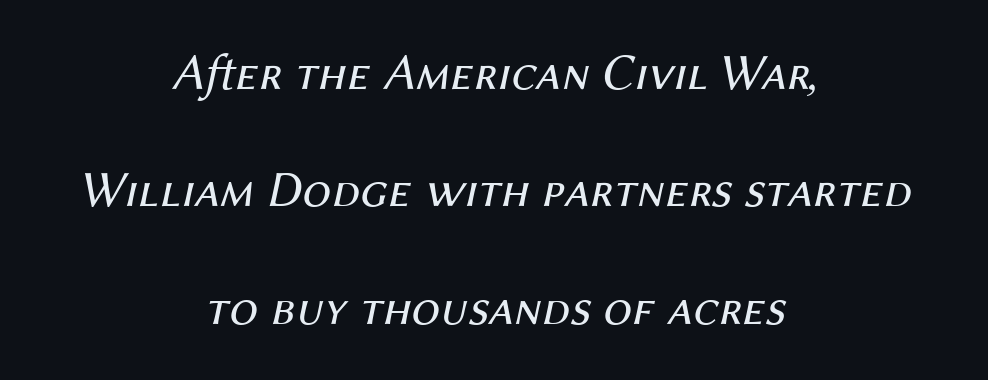
The image shows 51 px regular-weight type, italic (leaning right); set centered, loose line spacing (2.3x), normal letter spacing, not underlined; medium stroke contrast and a medium x-height.
